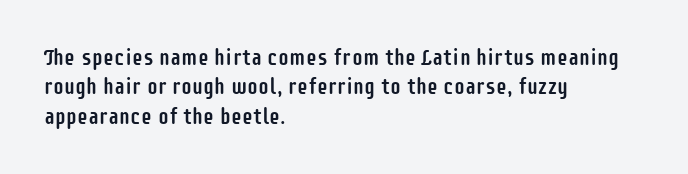
{"italic": "no", "underline": "no", "align": "left", "line_spacing": "normal", "line_spacing_ratio": 1.33, "letter_spacing": "normal", "letter_spacing_em": 0.0, "glyph_px": 22}
